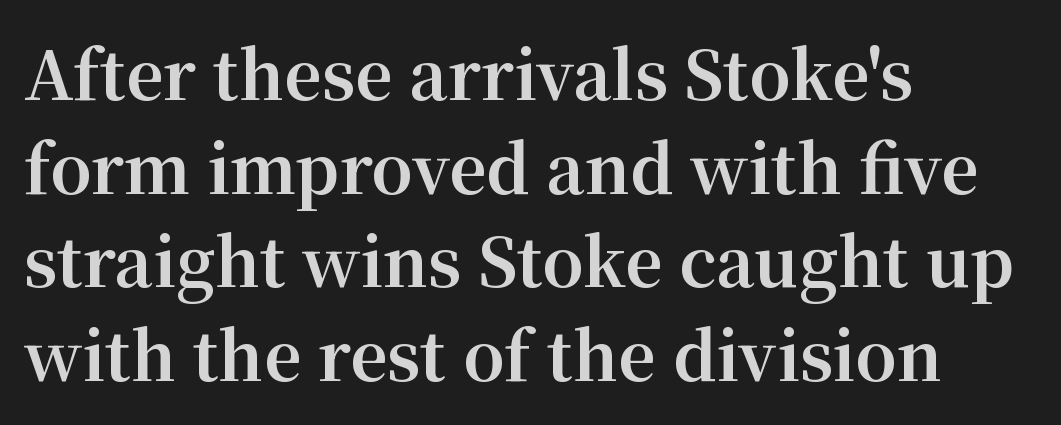
The image shows 66 px bold serif type, upright; set left-aligned, normal line spacing (1.42x), normal letter spacing, not underlined; medium stroke contrast and a medium x-height.
